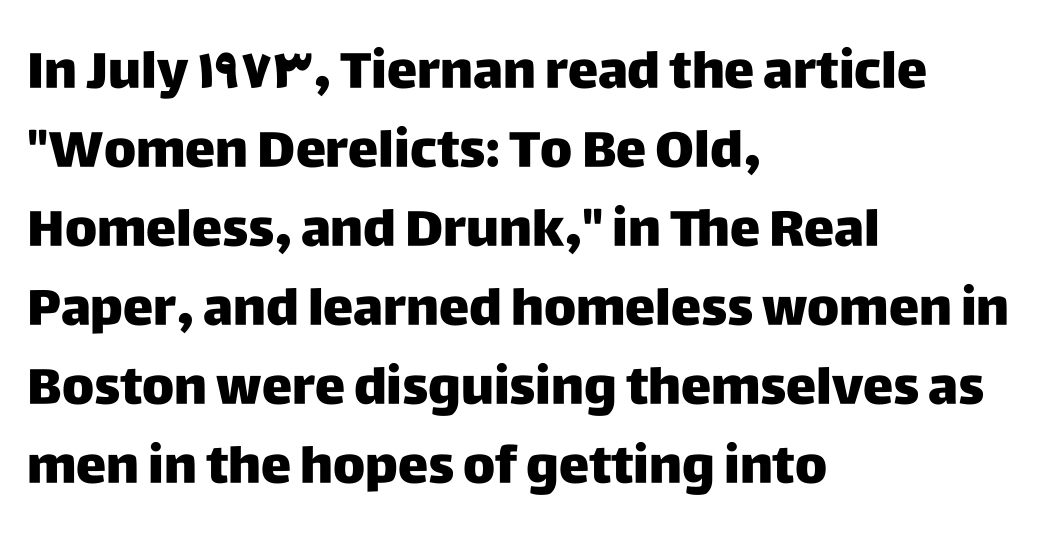
{"serif": "no", "italic": "no", "width": "normal", "stroke_contrast": "low", "x_height": "large", "monospaced": "no", "underline": "no", "align": "left", "line_spacing": "normal", "line_spacing_ratio": 1.55, "letter_spacing": "normal", "letter_spacing_em": 0.0, "glyph_px": 51}
